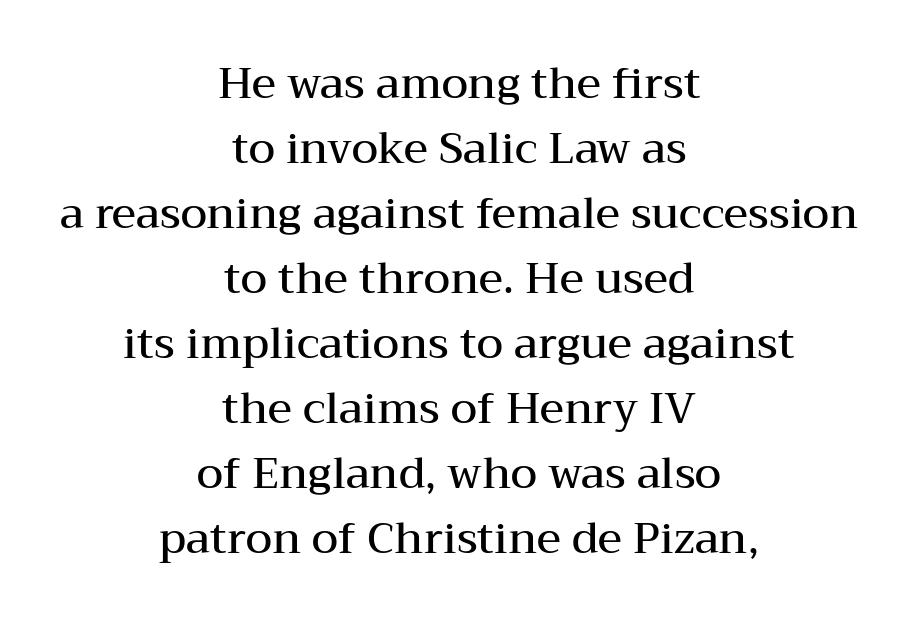
Q: Is the text bold? A: Semi-bold.
Q: Is the text italic (slanted)? A: No, it is upright.
Q: Is the typeface a serif or a sans-serif typeface? A: Serif.
Q: Is the text underlined? A: No.
Q: How is the paragraph aligned? A: Centered.
Q: Is the spacing between letters normal or unusually wide? A: Normal.
Q: Is the spacing between lines tight, normal or loose? A: Normal.
Q: Width (condensed, normal, or wide)? A: Wide.
Q: Stroke contrast? A: Medium.
Q: x-height? A: Medium.
Q: Monospaced? A: No.
